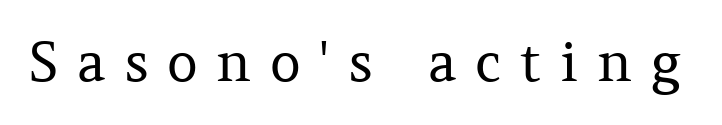
{"serif": "yes", "italic": "no", "bold": "no", "weight": "regular", "width": "normal", "stroke_contrast": "medium", "x_height": "medium", "monospaced": "no", "underline": "no", "letter_spacing": "wide", "letter_spacing_em": 0.34, "glyph_px": 54}
